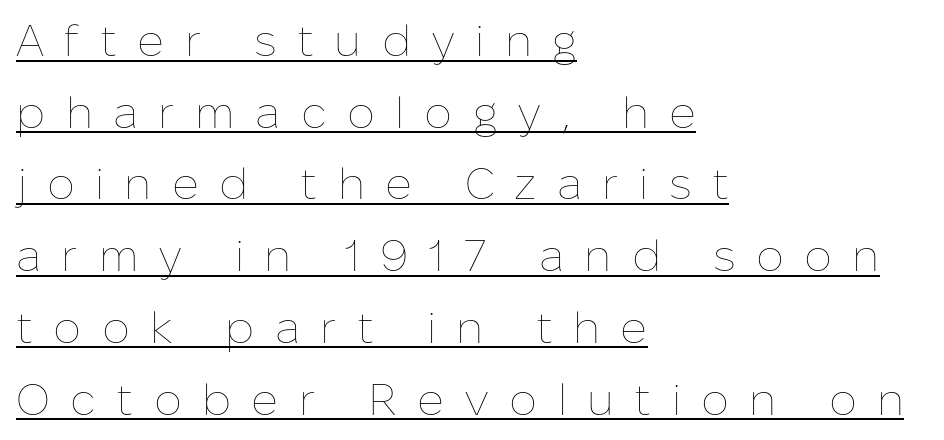
Honestly, the letter spacing is so wide it's the main thing you notice. A roman cut, with each character standing at attention. Looks like regular typesetting: each glyph gets only the width it needs. Compared with a centered layout, this one pins lines to the left instead. The block of text has a typical density, with ordinary space between rows.
